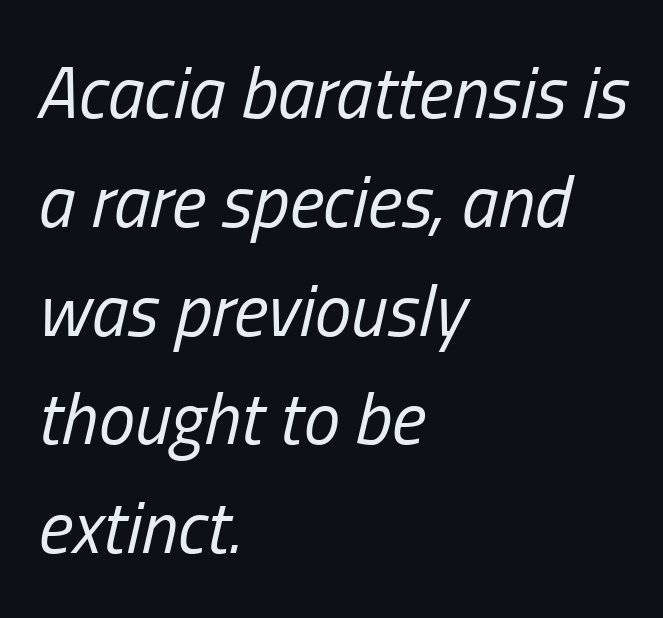
Q: Is the text bold? A: No.
Q: Is the text italic (slanted)? A: Yes, it leans right by about 13 degrees.
Q: Is the text underlined? A: No.
Q: How is the paragraph aligned? A: Left-aligned.
Q: Is the spacing between letters normal or unusually wide? A: Normal.
Q: Is the spacing between lines tight, normal or loose? A: Normal.
Q: Width (condensed, normal, or wide)? A: Condensed.
Q: Stroke contrast? A: Low.
Q: x-height? A: Medium.
Q: Monospaced? A: No.
